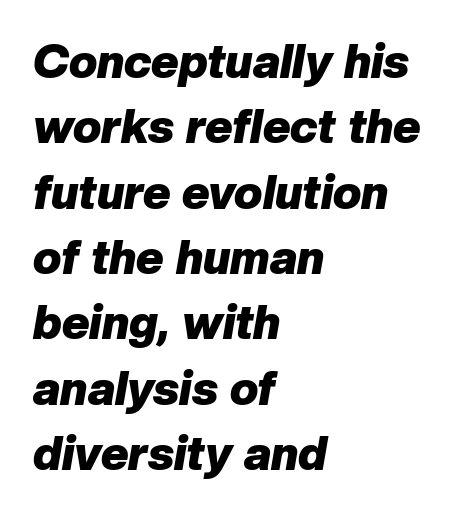
Q: Is the text bold? A: Yes.
Q: Is the text italic (slanted)? A: Yes, it leans right by about 10 degrees.
Q: Is the text underlined? A: No.
Q: How is the paragraph aligned? A: Left-aligned.
Q: Is the spacing between letters normal or unusually wide? A: Normal.
Q: Is the spacing between lines tight, normal or loose? A: Normal.
Q: Width (condensed, normal, or wide)? A: Normal.
Q: Stroke contrast? A: Low.
Q: x-height? A: Medium.
Q: Monospaced? A: No.
